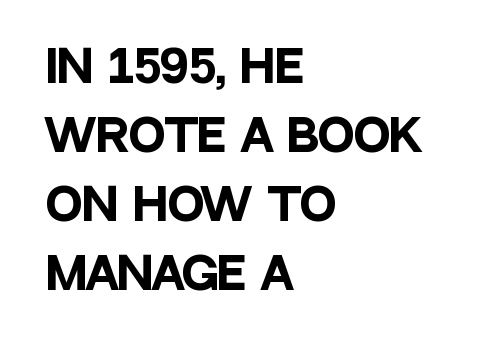
{"serif": "no", "italic": "no", "bold": "yes", "weight": "heavy", "width": "condensed", "stroke_contrast": "low", "x_height": "large", "monospaced": "no", "underline": "no", "align": "left", "line_spacing": "normal", "line_spacing_ratio": 1.57, "letter_spacing": "normal", "letter_spacing_em": 0.0, "glyph_px": 44}
